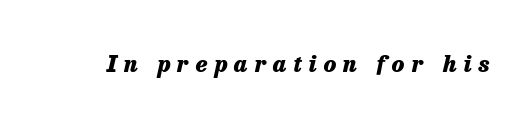
The line texture is sparse and dotted thanks to wide tracking. Is the type slanted? Yes — the strokes lean at a clear angle. On the weight axis this lands at bold, roughly 700. Letters rest on an invisible, unmarked baseline.
